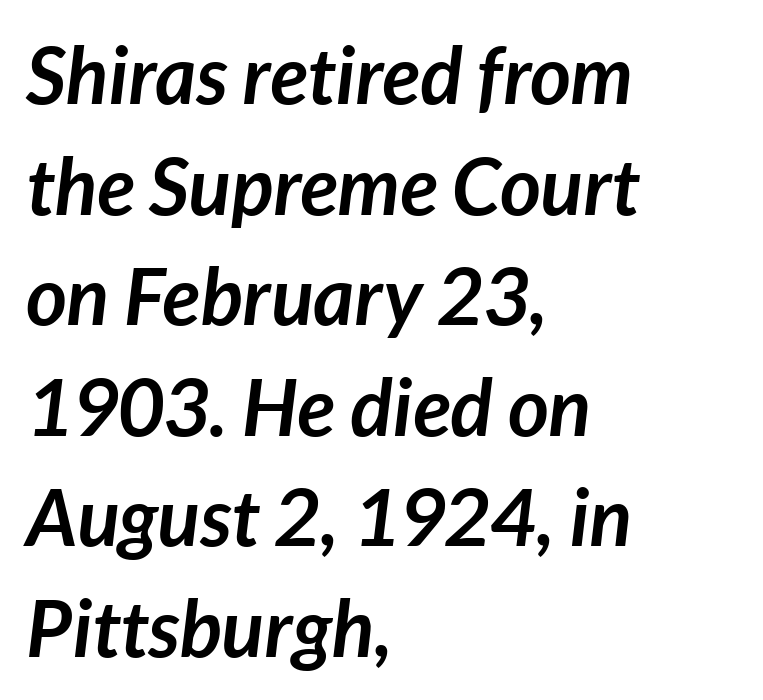
The text carries the slant typical of an italic or oblique font. Evenly set lines give the paragraph a standard silhouette. Leftover space on each line is placed entirely after the last word. As a designer I'd log this as weight 700, bold.
